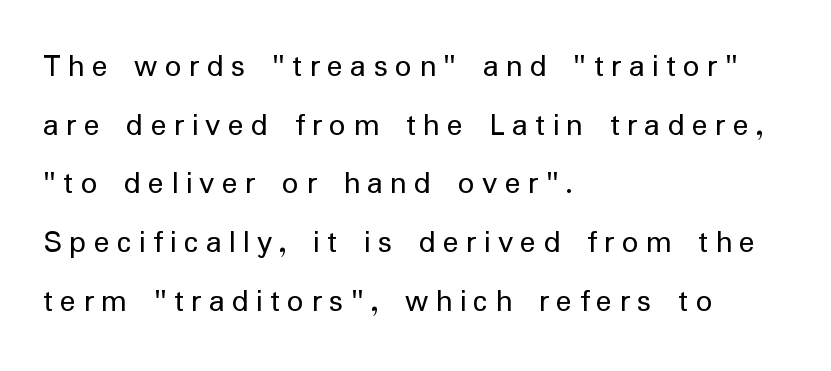
{"serif": "no", "italic": "no", "bold": "no", "weight": "regular", "width": "normal", "stroke_contrast": "low", "x_height": "medium", "monospaced": "no", "underline": "no", "align": "left", "line_spacing_ratio": 1.78, "letter_spacing": "wide", "letter_spacing_em": 0.22, "glyph_px": 33}
